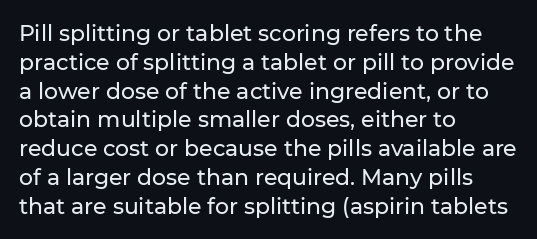
Q: Is the text italic (slanted)? A: No, it is upright.
Q: Is the text underlined? A: No.
Q: How is the paragraph aligned? A: Left-aligned.
Q: Is the spacing between letters normal or unusually wide? A: Normal.
Q: Is the spacing between lines tight, normal or loose? A: Normal.
